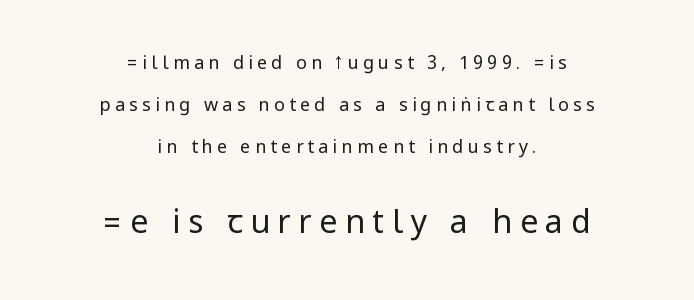
Line spacing here is loose. Leftover space on each line is divided equally before and after the words. Letters rest on an invisible, unmarked baseline. Serif or sans? Sans — the stroke terminals are bare.
